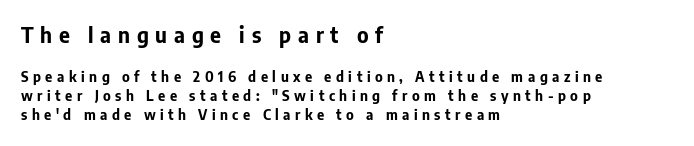
{"italic": "no", "bold": "yes", "underline": "no", "align": "left", "line_spacing": "normal", "line_spacing_ratio": 1.38, "letter_spacing": "wide", "letter_spacing_em": 0.32, "larger_block": "first", "size_ratio": 1.5, "glyph_px": 21}
